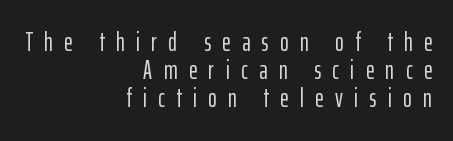
The image shows 26 px text type, upright; set right-aligned, tight line spacing (1.08x), unusually wide letter spacing (+0.44 em), not underlined.
